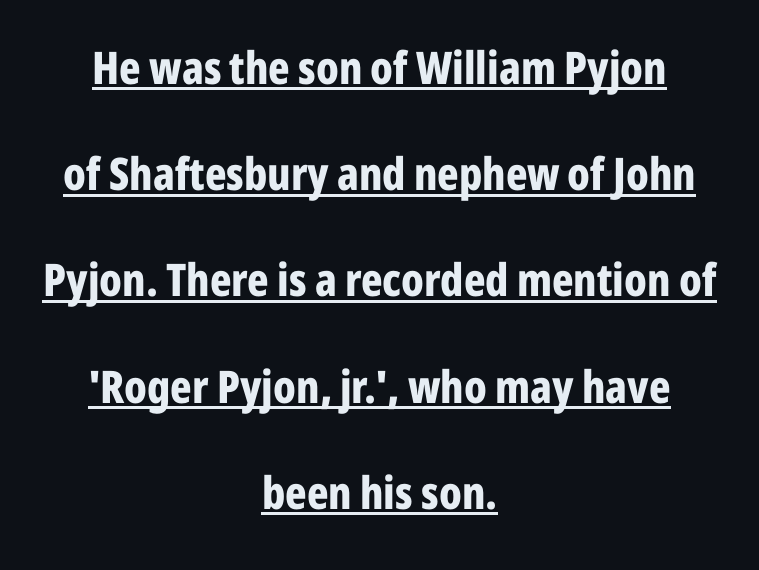
Letterform terminals end flat and unadorned throughout the passage. Looks like regular typesetting: each glyph gets only the width it needs. This rendering features underlined lettering. Neither beginnings nor endings align; midpoints do.
